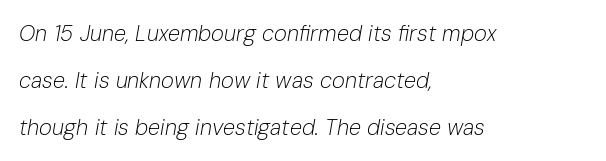
Q: Is the text bold? A: No.
Q: Is the text italic (slanted)? A: Yes, it leans right by about 10 degrees.
Q: Is the text underlined? A: No.
Q: How is the paragraph aligned? A: Left-aligned.
Q: Is the spacing between letters normal or unusually wide? A: Normal.
Q: Is the spacing between lines tight, normal or loose? A: Loose.
